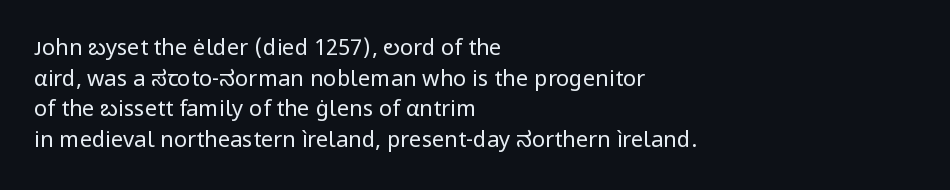
Here the glyphs are tracked normally, forming tight word shapes. This sample keeps an unexceptional amount of space between lines. Every character sits straight up, as roman type does. Each stroke keeps to a modest, everyday thickness or less. This rendering uses left alignment, leaving the right contour irregular. Descenders are the only things crossing below the line.
